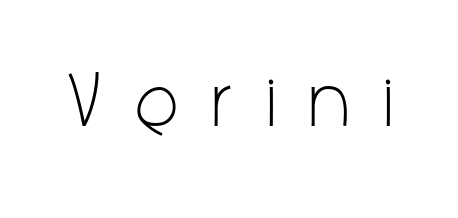
The gaps between neighbouring characters are conspicuously large. The rendering uses natural spacing where letterforms have individual widths. The area under the type is left untouched. The typeface has the unassuming heft of standard copy or less.
